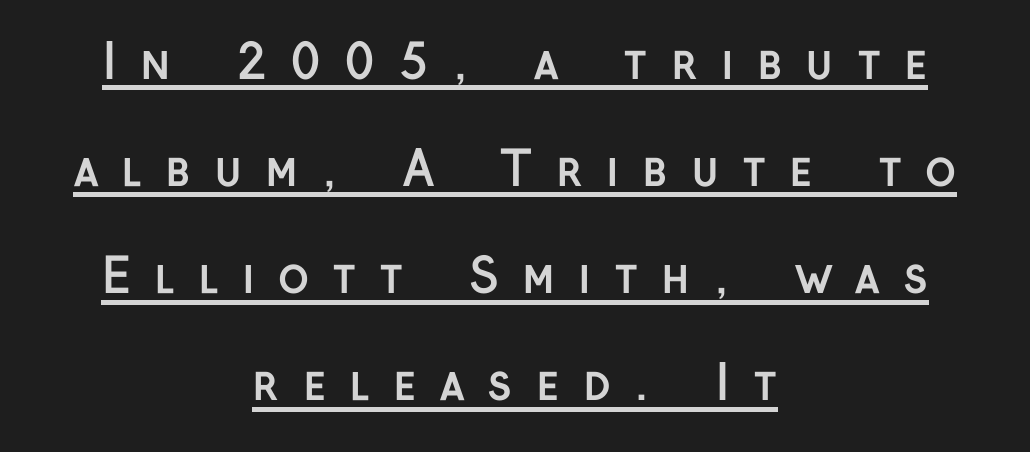
Q: Is the text bold? A: Yes.
Q: Is the text italic (slanted)? A: No, it is upright.
Q: Is the typeface a serif or a sans-serif typeface? A: Sans-serif.
Q: Is the text underlined? A: Yes.
Q: How is the paragraph aligned? A: Centered.
Q: Is the spacing between letters normal or unusually wide? A: Unusually wide.
Q: Is the spacing between lines tight, normal or loose? A: Loose.
Q: Width (condensed, normal, or wide)? A: Normal.
Q: Stroke contrast? A: Low.
Q: x-height? A: Medium.
Q: Monospaced? A: No.
